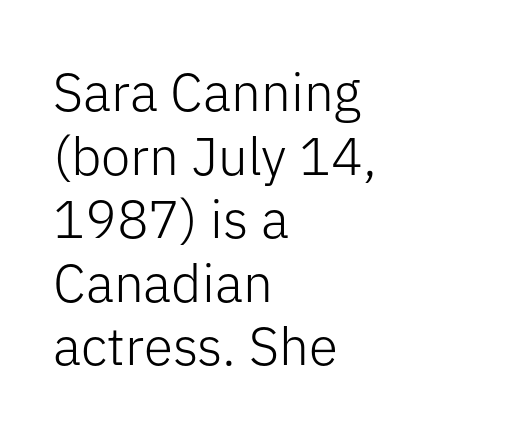
The image shows 53 px light sans-serif type, upright; set left-aligned, line spacing 1.2x, normal letter spacing, not underlined; low stroke contrast and a medium x-height.
